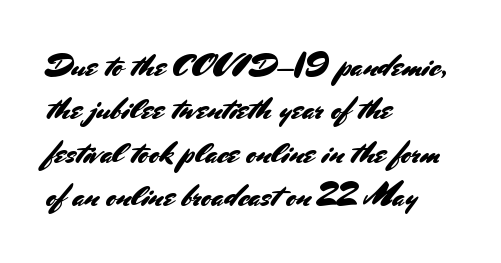
{"serif": "no", "width": "normal", "stroke_contrast": "medium", "x_height": "small", "monospaced": "no", "underline": "no", "align": "left", "line_spacing": "normal", "line_spacing_ratio": 1.4, "letter_spacing": "normal", "letter_spacing_em": 0.0, "glyph_px": 31}
